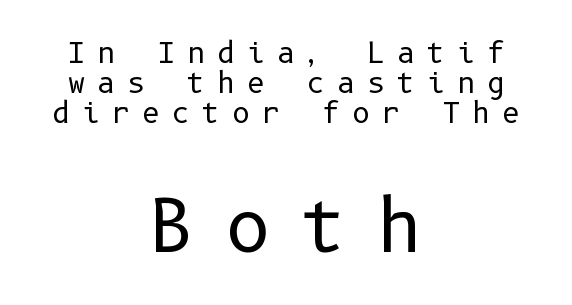
Q: Is the text bold? A: No.
Q: Is the text italic (slanted)? A: No, it is upright.
Q: Is the typeface a serif or a sans-serif typeface? A: Sans-serif.
Q: Is the text underlined? A: No.
Q: How is the paragraph aligned? A: Centered.
Q: Is the spacing between letters normal or unusually wide? A: Unusually wide.
Q: Is the spacing between lines tight, normal or loose? A: Tight.
Q: Which block of text is set in a larger size, the first (top) or the second (bottom)? A: The second (bottom) one.
Q: Width (condensed, normal, or wide)? A: Normal.
Q: Stroke contrast? A: Low.
Q: x-height? A: Medium.
